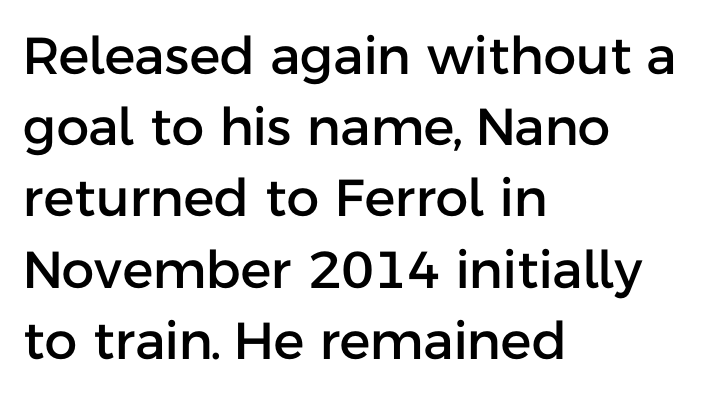
Q: Is the text italic (slanted)? A: No, it is upright.
Q: Is the typeface a serif or a sans-serif typeface? A: Sans-serif.
Q: Is the text underlined? A: No.
Q: How is the paragraph aligned? A: Left-aligned.
Q: Is the spacing between letters normal or unusually wide? A: Normal.
Q: Is the spacing between lines tight, normal or loose? A: Normal.
Q: Width (condensed, normal, or wide)? A: Normal.
Q: Stroke contrast? A: Low.
Q: x-height? A: Medium.
Q: Monospaced? A: No.
